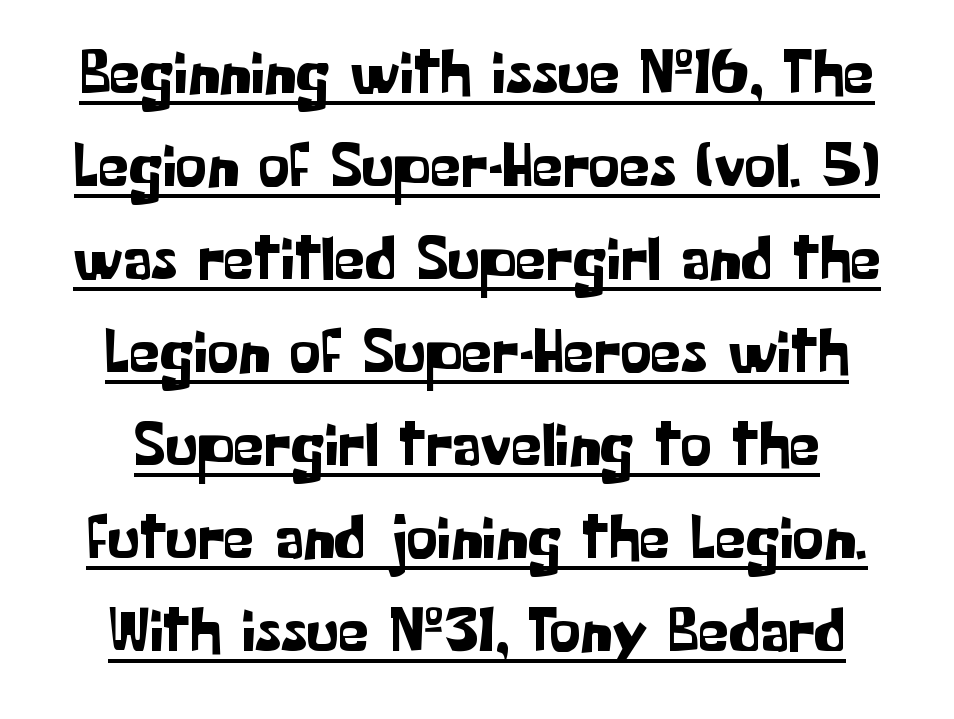
The letters stand straight up with perfectly vertical stems. Letter spacing: default. Interline gaps are of average width in this sample. The passage shown is typed in a proportional face where columns would drift. To sum up the face: it is a sans, with no serifs. The string is rendered with underlining switched on.
